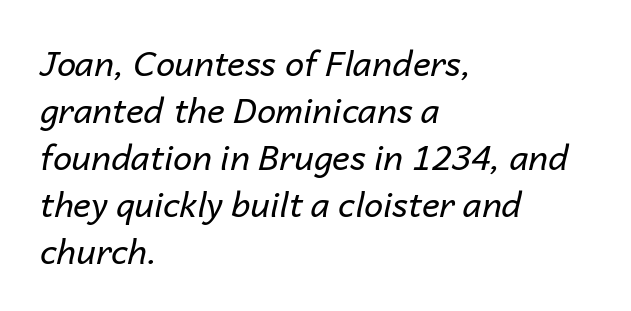
Q: Is the text bold? A: No.
Q: Is the text italic (slanted)? A: Yes, it leans right by about 14 degrees.
Q: Is the text underlined? A: No.
Q: How is the paragraph aligned? A: Left-aligned.
Q: Is the spacing between letters normal or unusually wide? A: Normal.
Q: Is the spacing between lines tight, normal or loose? A: Normal.
Q: Width (condensed, normal, or wide)? A: Normal.
Q: Stroke contrast? A: Low.
Q: x-height? A: Medium.
Q: Monospaced? A: No.
